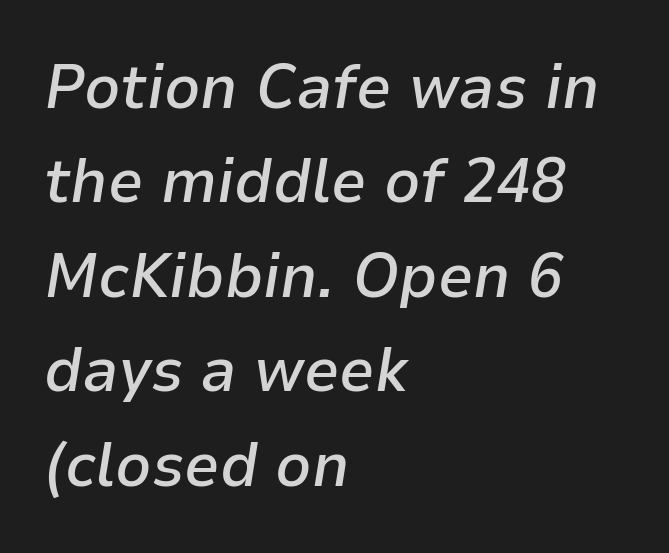
{"italic": "yes", "lean": "right", "slant_degrees": 9, "bold": "semi", "weight": "semibold", "width": "normal", "stroke_contrast": "low", "x_height": "medium", "monospaced": "no", "underline": "no", "align": "left", "line_spacing": "normal", "line_spacing_ratio": 1.5, "letter_spacing": "normal", "letter_spacing_em": 0.0, "glyph_px": 63}
